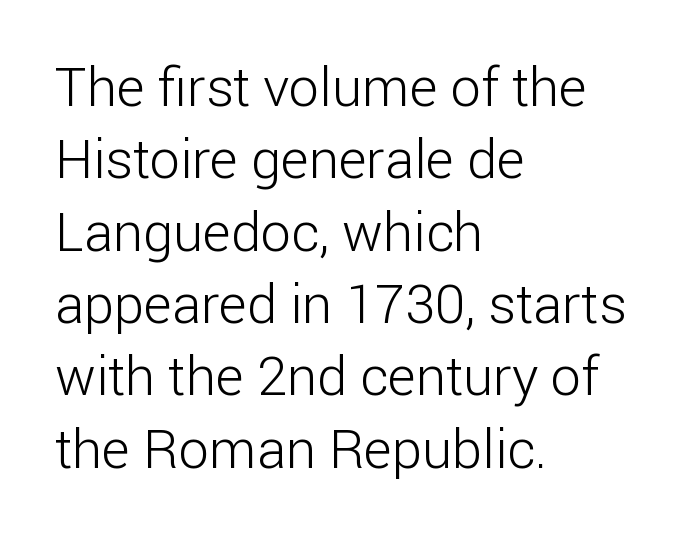
The image shows 54 px light sans-serif type, upright; set left-aligned, normal line spacing (1.34x), normal letter spacing, not underlined; low stroke contrast and a medium x-height.
